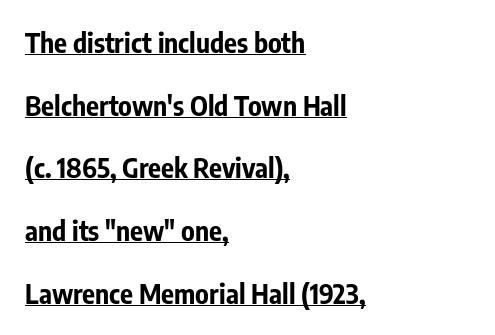
The image shows 27 px bold type, upright; set left-aligned, loose line spacing (2.32x), normal letter spacing, underlined.
